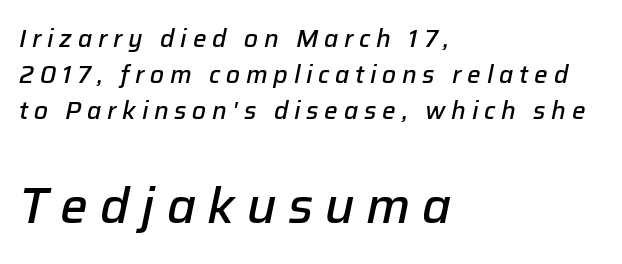
The image shows 49 px semibold type, italic (leaning right); set left-aligned, normal line spacing (1.51x), unusually wide letter spacing (+0.24 em), not underlined; the second (bottom) block is 2.04x larger; low stroke contrast and a medium x-height.
